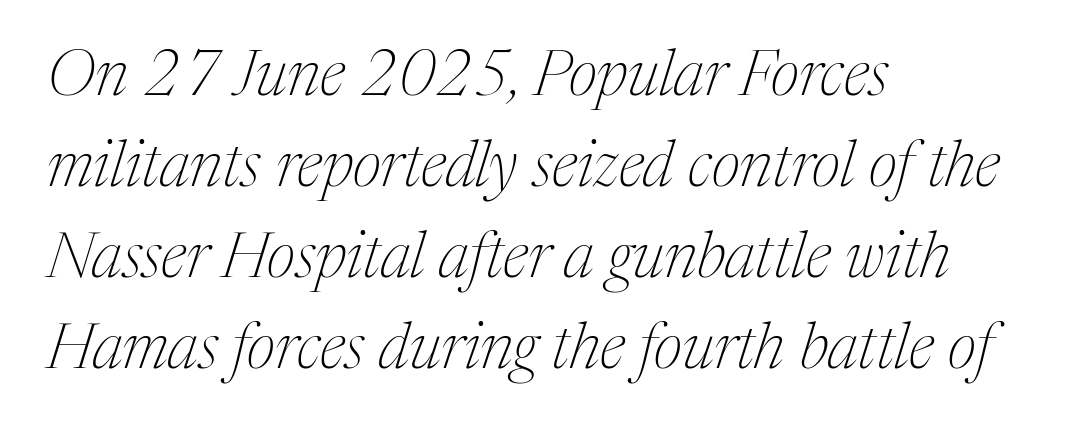
{"serif": "yes", "italic": "yes", "lean": "right", "slant_degrees": 17, "bold": "no", "weight": "thin", "width": "normal", "stroke_contrast": "medium", "x_height": "medium", "monospaced": "no", "underline": "no", "align": "left", "line_spacing": "normal", "line_spacing_ratio": 1.42, "letter_spacing": "normal", "letter_spacing_em": 0.0, "glyph_px": 64}
